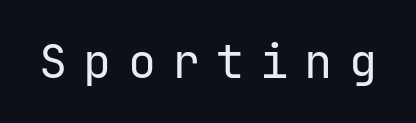
The typography opts for an upright posture over an oblique one. The line texture is sparse and dotted thanks to wide tracking. Each row of text sits above clean, open space. A typesetter would call this monospace, since all characters share one set width. No heavy texture on the line: the type isn't bold.
